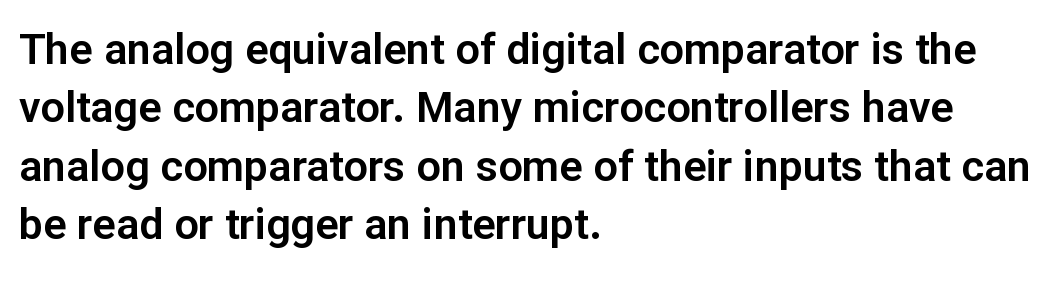
{"serif": "no", "italic": "no", "width": "normal", "stroke_contrast": "low", "x_height": "medium", "monospaced": "no", "underline": "no", "align": "left", "line_spacing": "normal", "line_spacing_ratio": 1.36, "letter_spacing": "normal", "letter_spacing_em": 0.0, "glyph_px": 43}
